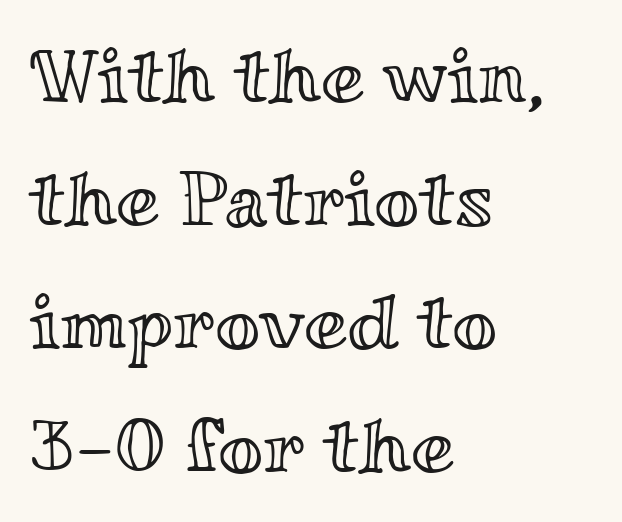
{"italic": "no", "width": "wide", "x_height": "small", "monospaced": "no", "underline": "no", "align": "left", "line_spacing": "normal", "line_spacing_ratio": 1.58, "letter_spacing": "normal", "letter_spacing_em": 0.0, "glyph_px": 78}
